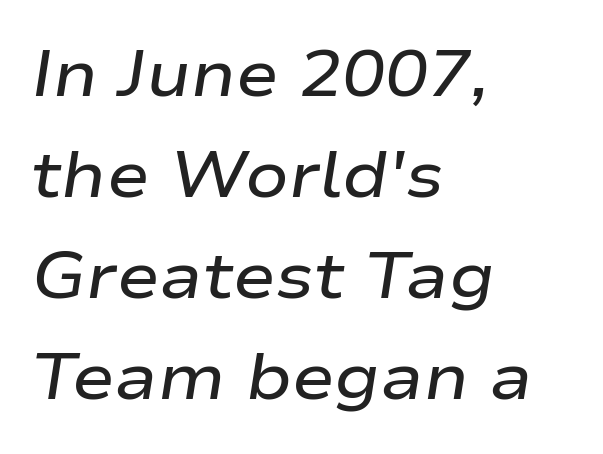
Here the designer chose a conventional face with non-uniform glyph widths. Reading down the column, the eye jumps a familiar distance to each next line. The rendering keeps characters at their native spacing. The axis of the letterforms is tilted away from vertical. Short and long lines alike share a common starting point at left.
